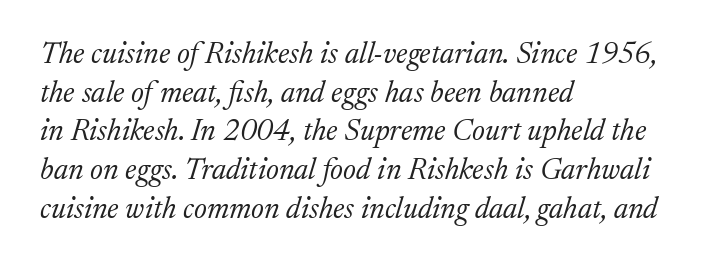
Q: Is the text bold? A: No.
Q: Is the text italic (slanted)? A: Yes, it leans right by about 17 degrees.
Q: Is the typeface a serif or a sans-serif typeface? A: Serif.
Q: Is the text underlined? A: No.
Q: How is the paragraph aligned? A: Left-aligned.
Q: Is the spacing between letters normal or unusually wide? A: Normal.
Q: Is the spacing between lines tight, normal or loose? A: Normal.
Q: Width (condensed, normal, or wide)? A: Normal.
Q: Stroke contrast? A: Medium.
Q: x-height? A: Medium.
Q: Monospaced? A: No.
